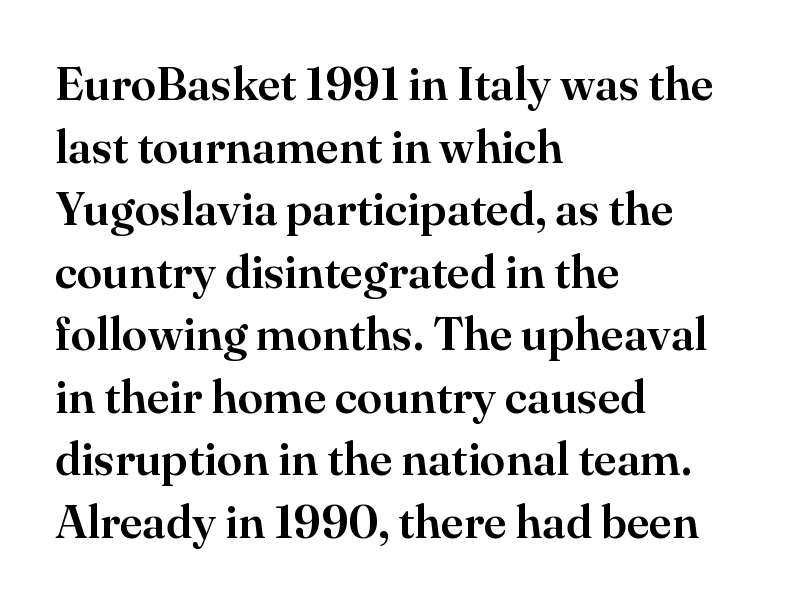
Q: Is the text italic (slanted)? A: No, it is upright.
Q: Is the typeface a serif or a sans-serif typeface? A: Serif.
Q: Is the text underlined? A: No.
Q: How is the paragraph aligned? A: Left-aligned.
Q: Is the spacing between letters normal or unusually wide? A: Normal.
Q: Is the spacing between lines tight, normal or loose? A: Normal.
Q: Width (condensed, normal, or wide)? A: Normal.
Q: Stroke contrast? A: High.
Q: x-height? A: Small.
Q: Monospaced? A: No.
